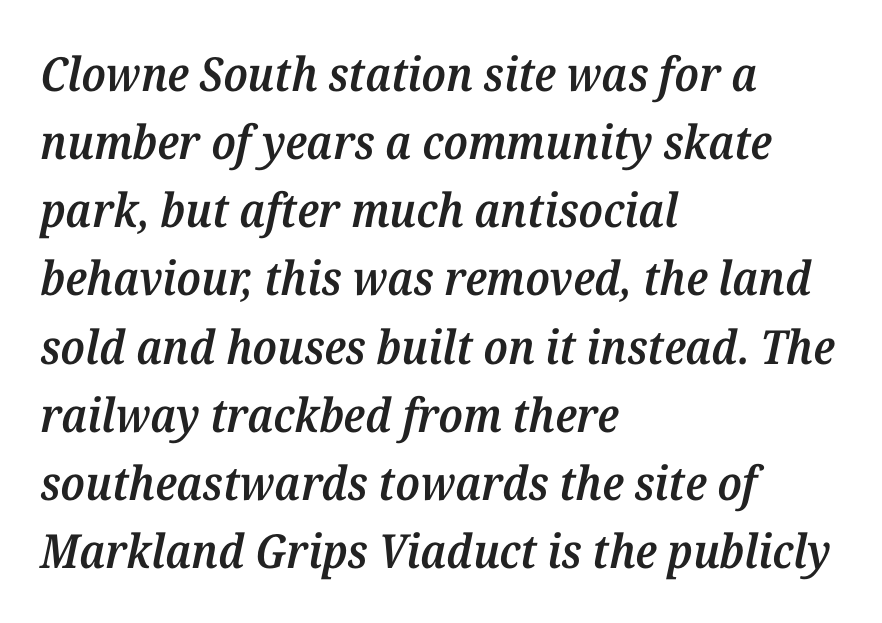
{"serif": "yes", "italic": "yes", "lean": "right", "slant_degrees": 12, "bold": "semi", "weight": "semibold", "width": "normal", "stroke_contrast": "medium", "x_height": "medium", "monospaced": "no", "underline": "no", "align": "left", "line_spacing": "normal", "line_spacing_ratio": 1.45, "letter_spacing": "normal", "letter_spacing_em": 0.0, "glyph_px": 47}
